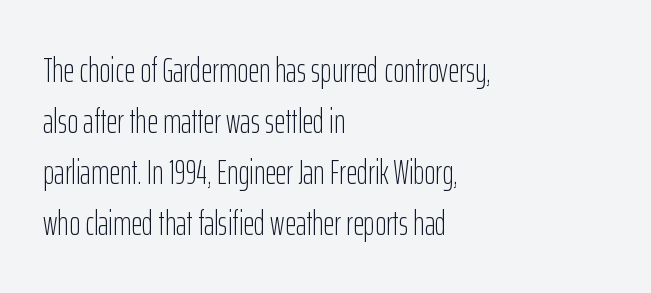
Q: Is the text bold? A: No.
Q: Is the text italic (slanted)? A: No, it is upright.
Q: Is the typeface a serif or a sans-serif typeface? A: Sans-serif.
Q: Is the text underlined? A: No.
Q: How is the paragraph aligned? A: Left-aligned.
Q: Is the spacing between letters normal or unusually wide? A: Normal.
Q: Is the spacing between lines tight, normal or loose? A: Normal.
Q: Width (condensed, normal, or wide)? A: Condensed.
Q: Stroke contrast? A: Low.
Q: x-height? A: Medium.
Q: Monospaced? A: No.
